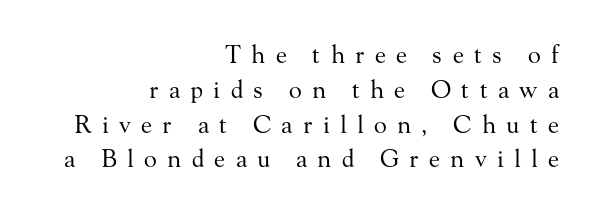
Q: Is the text bold? A: No.
Q: Is the text italic (slanted)? A: No, it is upright.
Q: Is the text underlined? A: No.
Q: How is the paragraph aligned? A: Right-aligned.
Q: Is the spacing between letters normal or unusually wide? A: Unusually wide.
Q: Is the spacing between lines tight, normal or loose? A: Normal.
